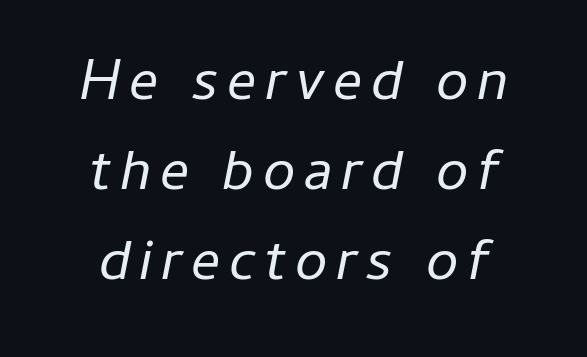
{"italic": "yes", "lean": "right", "slant_degrees": 11, "bold": "no", "weight": "regular", "width": "normal", "stroke_contrast": "low", "x_height": "medium", "monospaced": "no", "underline": "no", "align": "center", "line_spacing": "normal", "line_spacing_ratio": 1.55, "glyph_px": 58}
